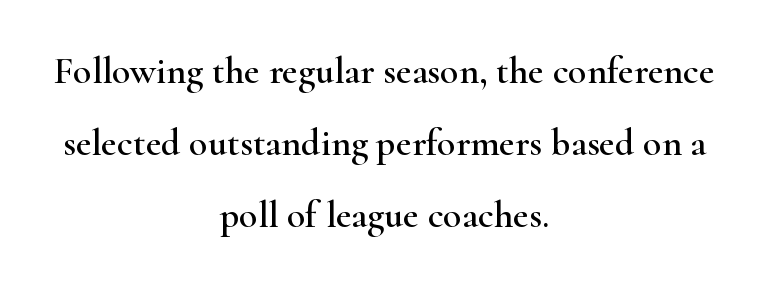
Q: Is the text italic (slanted)? A: No, it is upright.
Q: Is the typeface a serif or a sans-serif typeface? A: Serif.
Q: Is the text underlined? A: No.
Q: How is the paragraph aligned? A: Centered.
Q: Is the spacing between letters normal or unusually wide? A: Normal.
Q: Width (condensed, normal, or wide)? A: Wide.
Q: Stroke contrast? A: High.
Q: x-height? A: Small.
Q: Monospaced? A: No.
